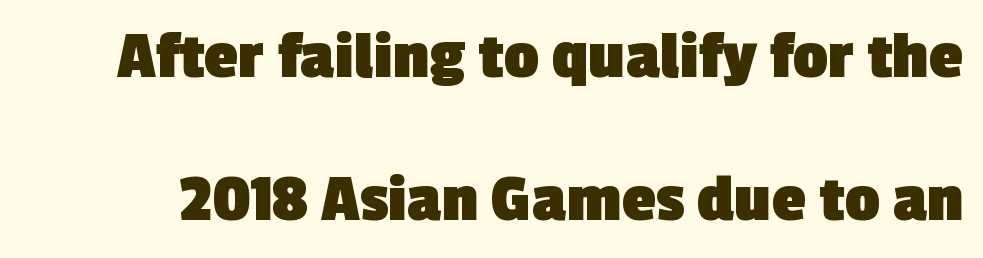
The sample has been set heavy, in full bold. Underline: absent. The passage shown is typed in a proportional face where columns would drift. Default kerning and tracking; the words read as compact shapes. Are there feet on the stems? There aren't — it's a sans. These lines stand farther apart than default settings would place them.
